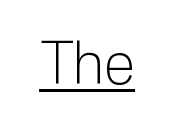
The image shows 58 px light sans-serif type, upright; set normal letter spacing, underlined; low stroke contrast and a medium x-height.
